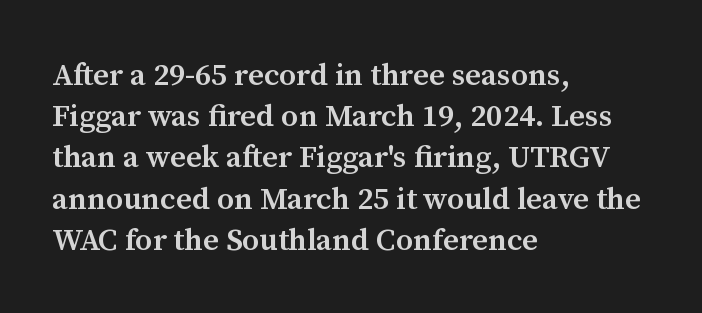
{"serif": "yes", "italic": "no", "bold": "semi", "weight": "semibold", "width": "normal", "stroke_contrast": "medium", "x_height": "medium", "monospaced": "no", "underline": "no", "align": "left", "line_spacing": "normal", "line_spacing_ratio": 1.33, "letter_spacing": "normal", "letter_spacing_em": 0.0, "glyph_px": 31}
